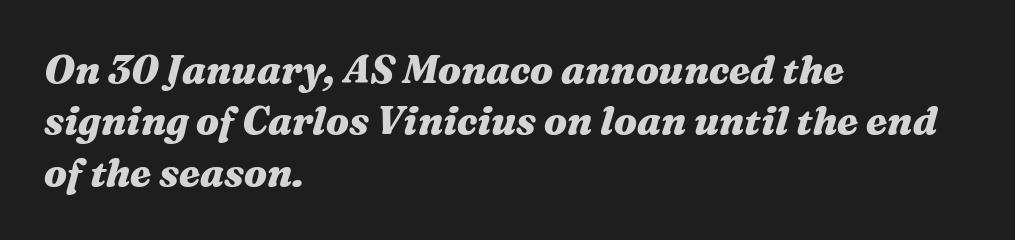
Think of a printed novel: that variable character pitch is what you see here. Leading: standard. The line texture is even and compact thanks to regular tracking. Anything drawn beneath the words? Only blank space. The passage is arranged the way most books set body copy — flush left.
